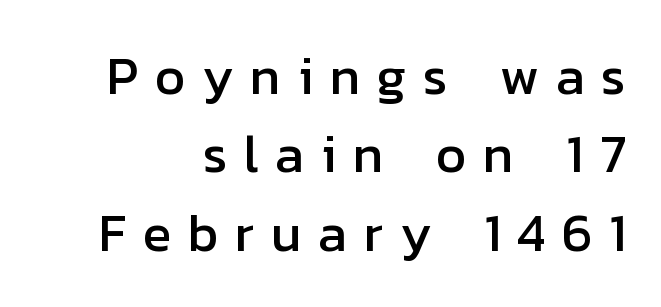
The image shows 53 px sans-serif type, upright; set normal line spacing (1.48x), unusually wide letter spacing (+0.31 em), not underlined; low stroke contrast and a medium x-height.
